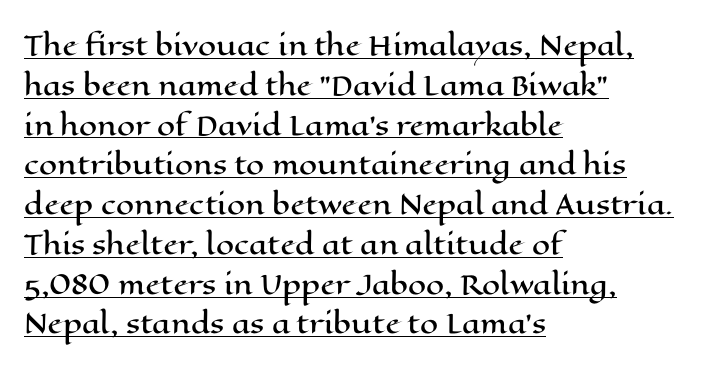
{"italic": "no", "underline": "yes", "align": "left", "line_spacing": "normal", "line_spacing_ratio": 1.53, "letter_spacing": "normal", "letter_spacing_em": 0.0, "glyph_px": 26}
